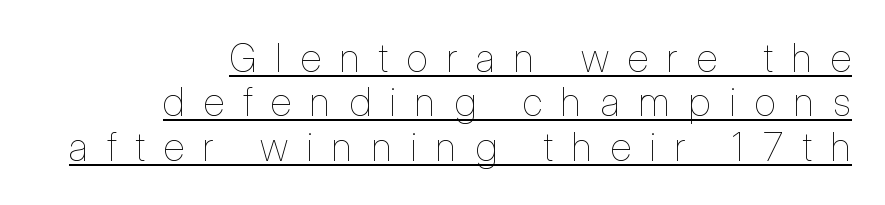
The face used here is rendered with a markedly widened letterfit. Posture: straight, roman, zero tilt. Leading: reduced. Each letter keeps its own natural width here, so spacing adapts to shape. Does a line run under the words? Yes, clearly. Vertical stems look standard width or narrower in stroke.
